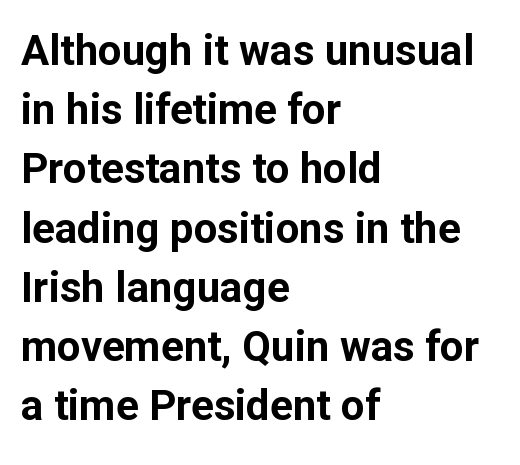
{"serif": "no", "italic": "no", "bold": "yes", "weight": "bold", "width": "normal", "stroke_contrast": "low", "x_height": "medium", "monospaced": "no", "underline": "no", "align": "left", "line_spacing": "normal", "line_spacing_ratio": 1.41, "letter_spacing": "normal", "letter_spacing_em": 0.0, "glyph_px": 42}
